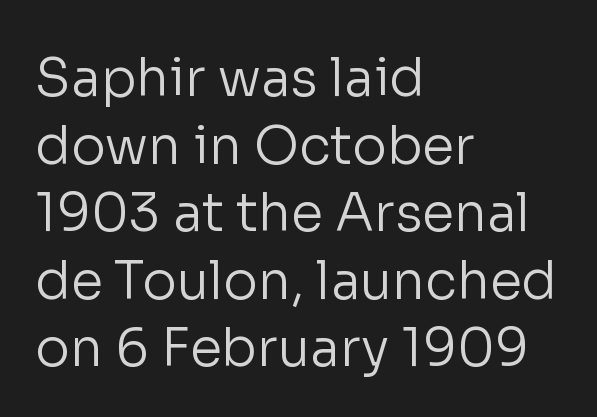
Q: Is the text bold? A: No.
Q: Is the text italic (slanted)? A: No, it is upright.
Q: Is the typeface a serif or a sans-serif typeface? A: Sans-serif.
Q: Is the text underlined? A: No.
Q: How is the paragraph aligned? A: Left-aligned.
Q: Is the spacing between letters normal or unusually wide? A: Normal.
Q: Is the spacing between lines tight, normal or loose? A: Normal.
Q: Width (condensed, normal, or wide)? A: Normal.
Q: Stroke contrast? A: Low.
Q: x-height? A: Medium.
Q: Monospaced? A: No.
